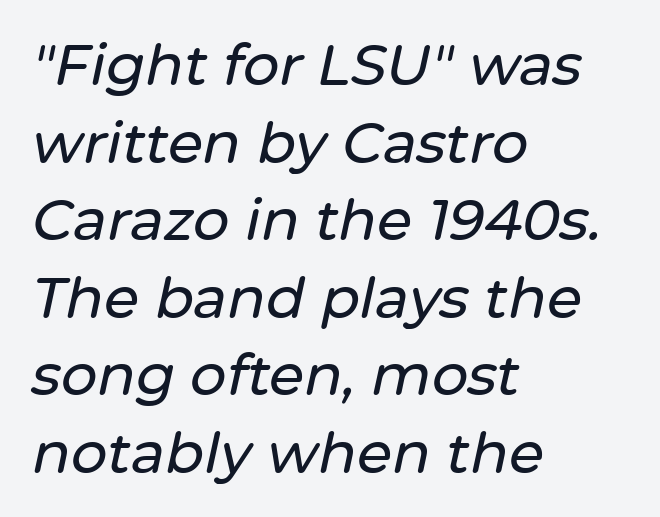
The image shows 57 px text type, italic (leaning right); set left-aligned, normal line spacing (1.36x), normal letter spacing, not underlined; low stroke contrast and a medium x-height.
